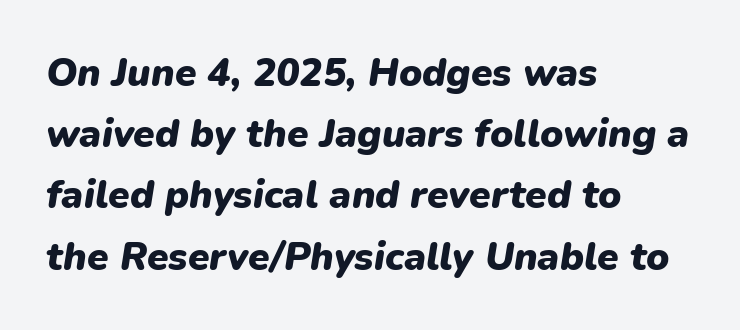
The specimen reads as italic at a glance. The letters advance in unequal steps, a hallmark of proportional type. Set as a true bold cut, around the 700 mark. The setting favours the left margin, as ordinary paragraphs usually do. Characters follow at the spacing the type designer built in. Normally led — the rows are evenly, conventionally spaced.
